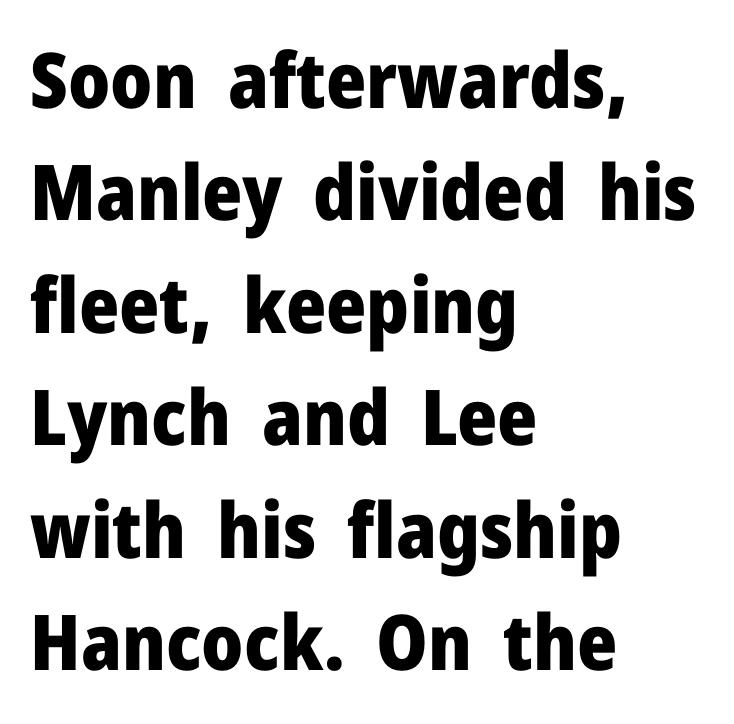
{"serif": "no", "italic": "no", "bold": "yes", "weight": "heavy", "width": "normal", "stroke_contrast": "low", "x_height": "medium", "monospaced": "no", "underline": "no", "align": "left", "line_spacing": "normal", "line_spacing_ratio": 1.46, "letter_spacing": "normal", "letter_spacing_em": 0.0, "glyph_px": 77}
